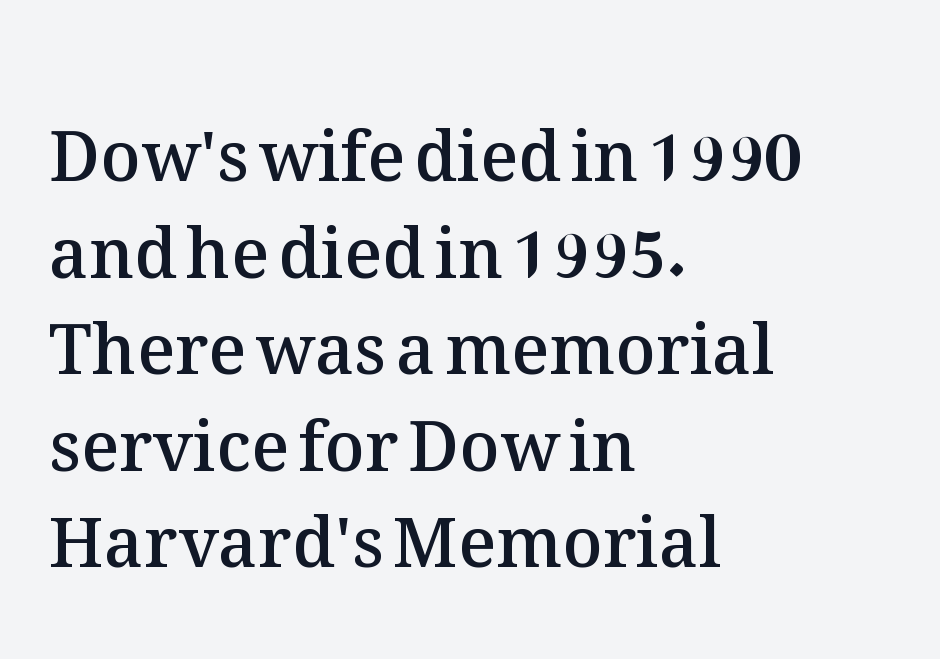
Underline: absent. Every stem runs plumb, perpendicular to the baseline. Visually the block forms a straight wall on the left and a jagged coastline on the right. The face used here is proportionally spaced, like ordinary book or web type.
